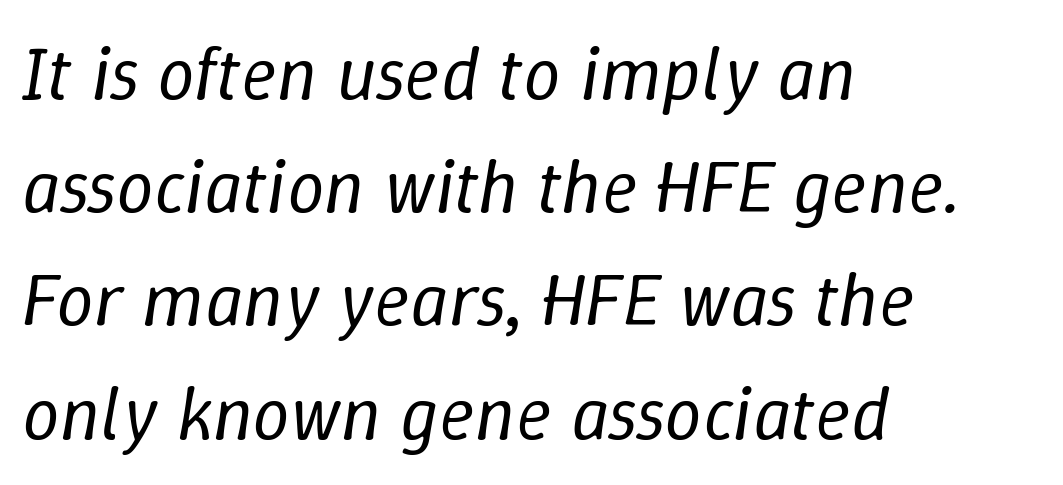
Q: Is the text bold? A: No.
Q: Is the text italic (slanted)? A: Yes, it leans right by about 9 degrees.
Q: Is the text underlined? A: No.
Q: How is the paragraph aligned? A: Left-aligned.
Q: Is the spacing between letters normal or unusually wide? A: Normal.
Q: Is the spacing between lines tight, normal or loose? A: Normal.
Q: Width (condensed, normal, or wide)? A: Normal.
Q: Stroke contrast? A: Low.
Q: x-height? A: Medium.
Q: Monospaced? A: No.
